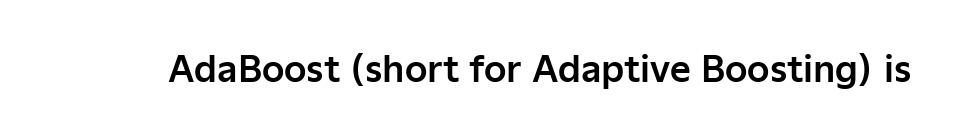
Q: Is the text italic (slanted)? A: No, it is upright.
Q: Is the typeface a serif or a sans-serif typeface? A: Sans-serif.
Q: Is the text underlined? A: No.
Q: Is the spacing between letters normal or unusually wide? A: Normal.
Q: Width (condensed, normal, or wide)? A: Normal.
Q: Stroke contrast? A: Low.
Q: x-height? A: Medium.
Q: Monospaced? A: No.
